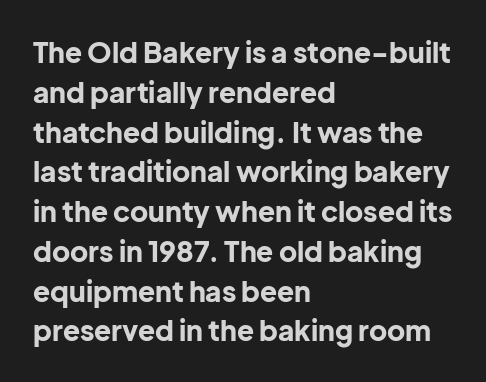
{"serif": "no", "italic": "no", "bold": "yes", "weight": "bold", "width": "normal", "stroke_contrast": "low", "x_height": "medium", "monospaced": "no", "underline": "no", "align": "left", "line_spacing": "normal", "line_spacing_ratio": 1.42, "letter_spacing": "normal", "letter_spacing_em": 0.0, "glyph_px": 28}
